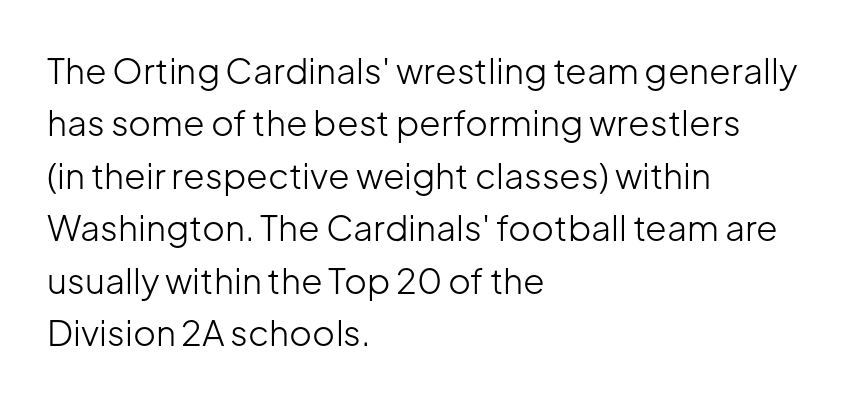
The image shows 35 px light sans-serif type, upright; set left-aligned, normal line spacing (1.5x), normal letter spacing, not underlined; low stroke contrast and a medium x-height.
